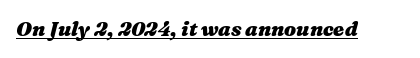
Q: Is the text bold? A: Yes.
Q: Is the text italic (slanted)? A: Yes, it leans right by about 16 degrees.
Q: Is the text underlined? A: Yes.
Q: Is the spacing between letters normal or unusually wide? A: Normal.
